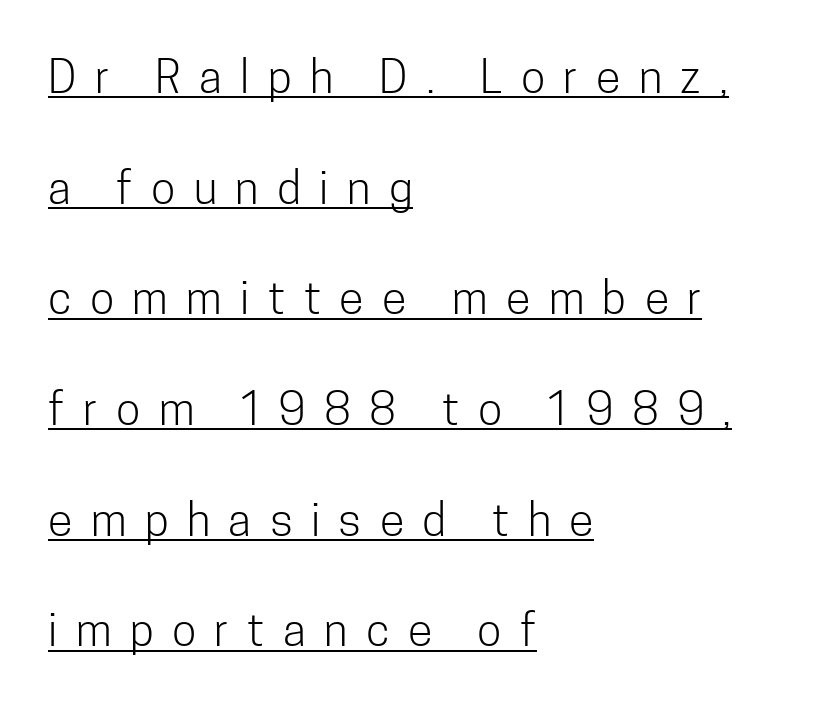
Proportional: the letters do not fall into vertical columns. No extra ink here — the face is not bold. The line-height multiplier appears high, well above default. Stroke terminals: plain, sans-serif. The typesetter has applied underlining to the passage shown.
